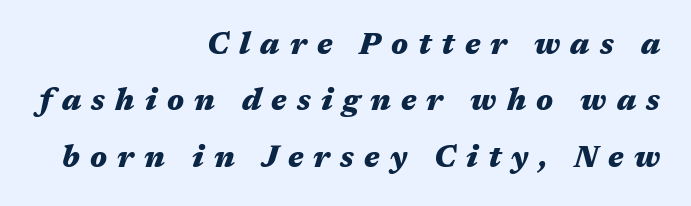
{"italic": "yes", "lean": "right", "slant_degrees": 17, "bold": "yes", "weight": "heavy", "width": "wide", "stroke_contrast": "medium", "x_height": "medium", "monospaced": "no", "underline": "no", "align": "right", "line_spacing_ratio": 1.88, "letter_spacing": "wide", "letter_spacing_em": 0.34, "glyph_px": 30}
